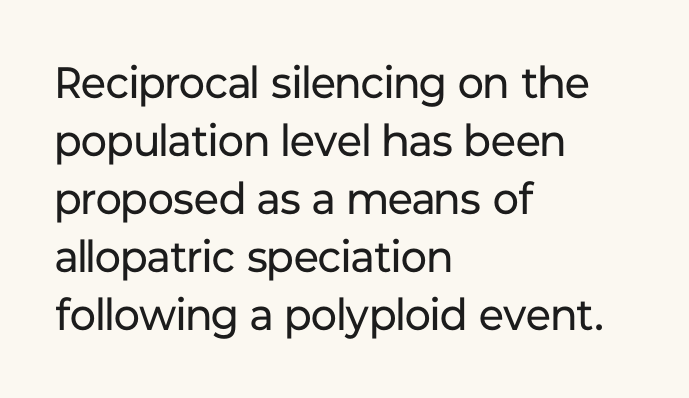
Q: Is the text bold? A: No.
Q: Is the text italic (slanted)? A: No, it is upright.
Q: Is the typeface a serif or a sans-serif typeface? A: Sans-serif.
Q: Is the text underlined? A: No.
Q: How is the paragraph aligned? A: Left-aligned.
Q: Is the spacing between letters normal or unusually wide? A: Normal.
Q: Is the spacing between lines tight, normal or loose? A: Normal.
Q: Width (condensed, normal, or wide)? A: Normal.
Q: Stroke contrast? A: Low.
Q: x-height? A: Medium.
Q: Monospaced? A: No.
